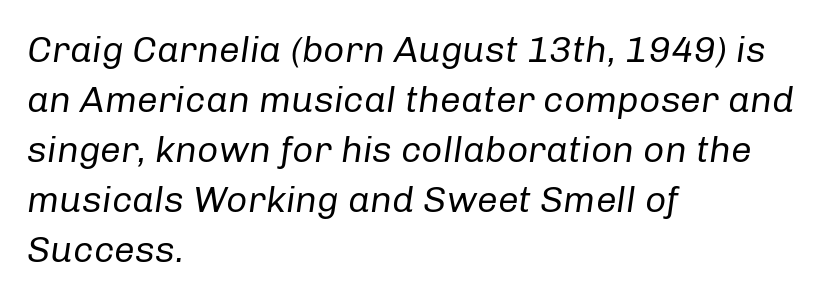
The passage shown is typed in a proportional face where columns would drift. Evenly set lines give the paragraph a standard silhouette. The setting favours the left margin, as ordinary paragraphs usually do. Stems here are at most as thick as an everyday book face. If you drew a line through each stem, it would be angled. Compared with typical body copy, the letter spacing here is the same.
